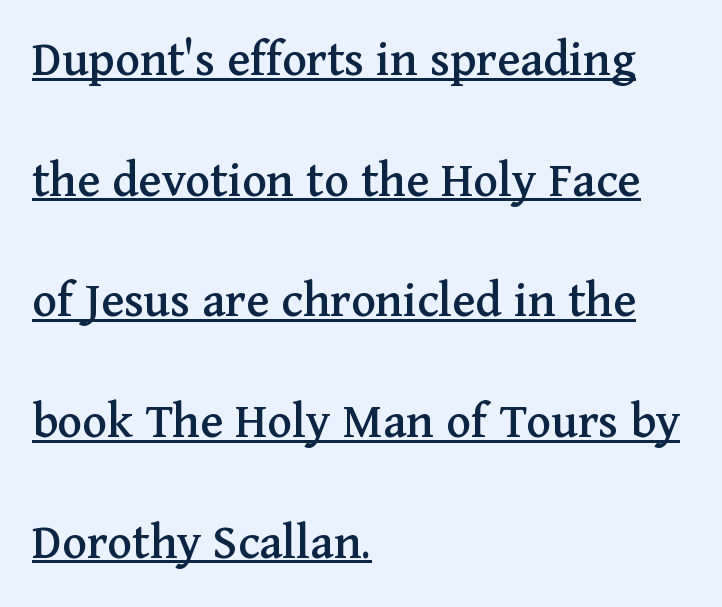
The image shows 52 px serif type, upright; set left-aligned, loose line spacing (2.32x), normal letter spacing, underlined; medium stroke contrast and a medium x-height.
